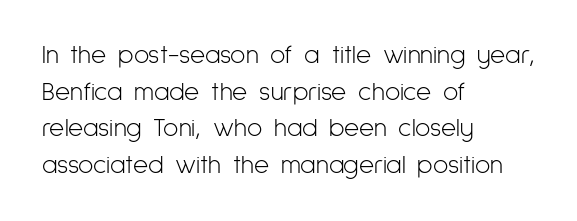
Q: Is the text bold? A: No.
Q: Is the text italic (slanted)? A: No, it is upright.
Q: Is the text underlined? A: No.
Q: How is the paragraph aligned? A: Left-aligned.
Q: Is the spacing between letters normal or unusually wide? A: Normal.
Q: Is the spacing between lines tight, normal or loose? A: Normal.
